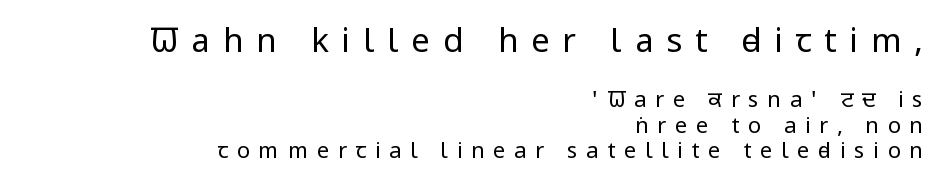
Short and long lines alike share a common ending point at right. Here the glyphs are tracked loosely, breaking word shapes into spaced letters. The gap between lines stays unmarked. This is the regular roman posture of the typeface.
